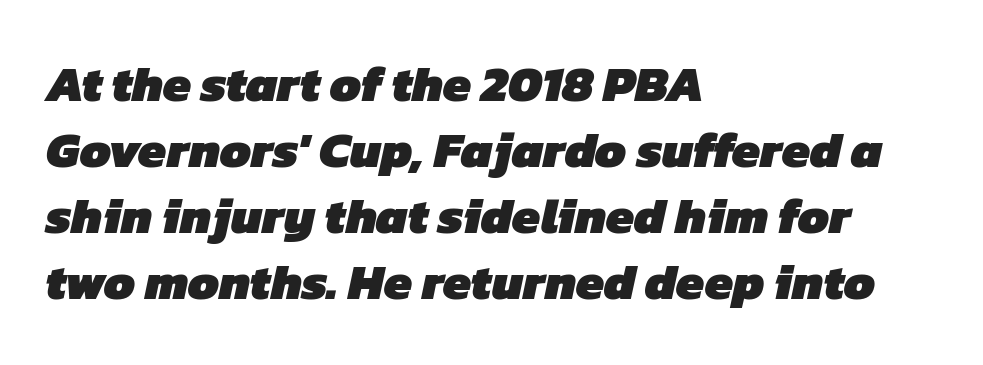
The image shows 50 px heavy sans-serif type; set left-aligned, normal line spacing (1.32x), normal letter spacing, not underlined; low stroke contrast and a medium x-height.
